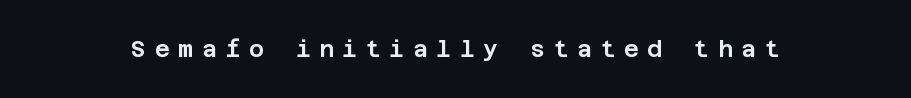
Q: Is the text italic (slanted)? A: No, it is upright.
Q: Is the text underlined? A: No.
Q: Is the spacing between letters normal or unusually wide? A: Unusually wide.
